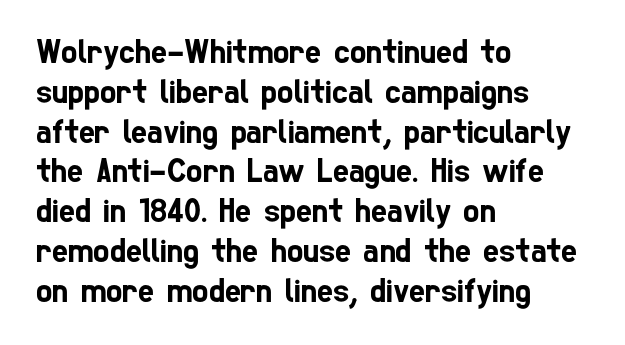
{"serif": "no", "width": "condensed", "stroke_contrast": "low", "x_height": "medium", "monospaced": "no", "underline": "no", "align": "left", "line_spacing_ratio": 1.17, "letter_spacing": "normal", "letter_spacing_em": 0.0, "glyph_px": 34}
